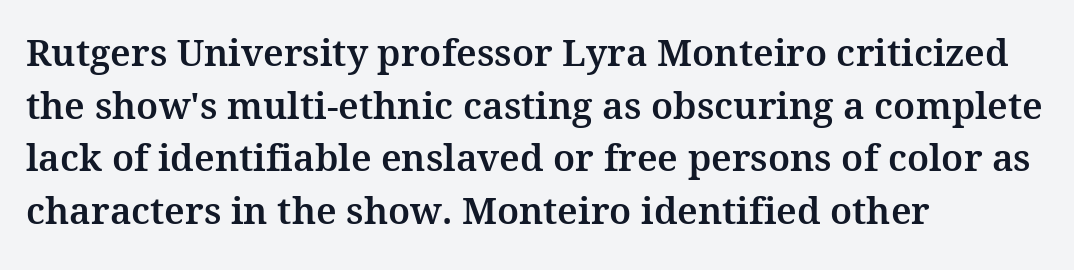
The image shows 37 px serif type, upright; set left-aligned, normal line spacing (1.42x), normal letter spacing, not underlined; medium stroke contrast and a medium x-height.
